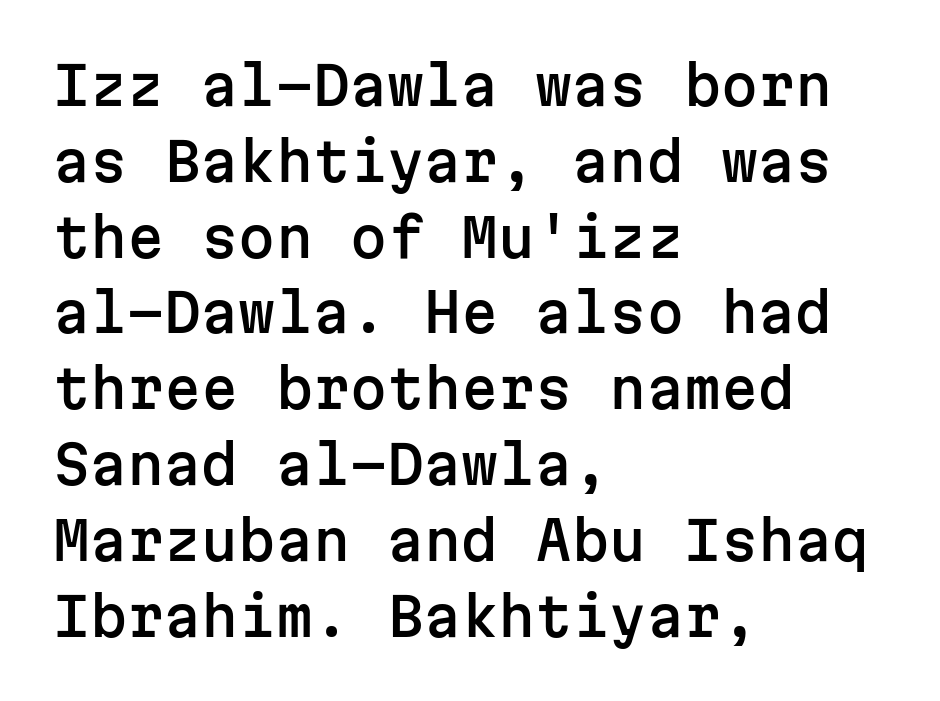
The image shows 53 px sans-serif type, upright, monospaced; set left-aligned, normal line spacing (1.43x), normal letter spacing, not underlined; low stroke contrast and a medium x-height.
